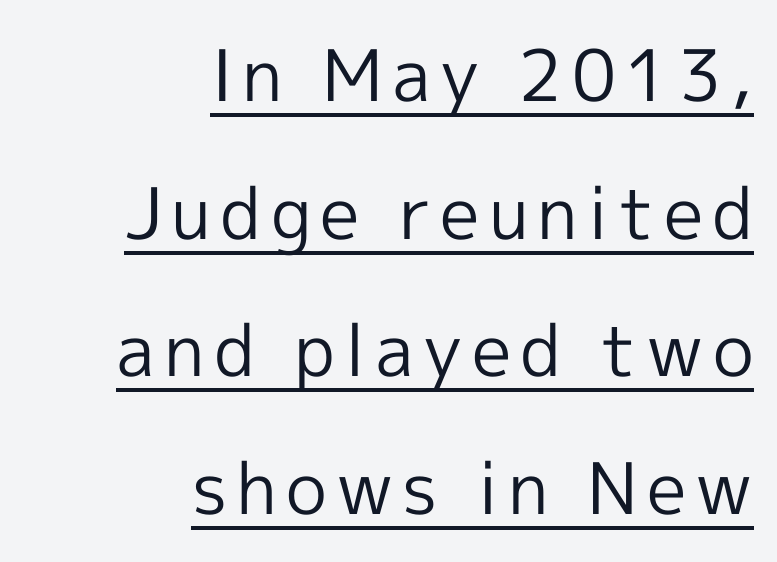
The image shows 71 px regular-weight sans-serif type, upright; set right-aligned, loose line spacing (1.94x), underlined; a medium x-height.
